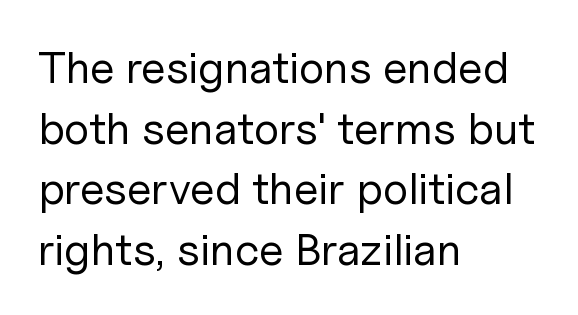
{"serif": "no", "italic": "no", "bold": "no", "weight": "regular", "width": "normal", "stroke_contrast": "low", "x_height": "medium", "monospaced": "no", "underline": "no", "align": "left", "line_spacing": "normal", "line_spacing_ratio": 1.35, "letter_spacing": "normal", "letter_spacing_em": 0.0, "glyph_px": 45}
